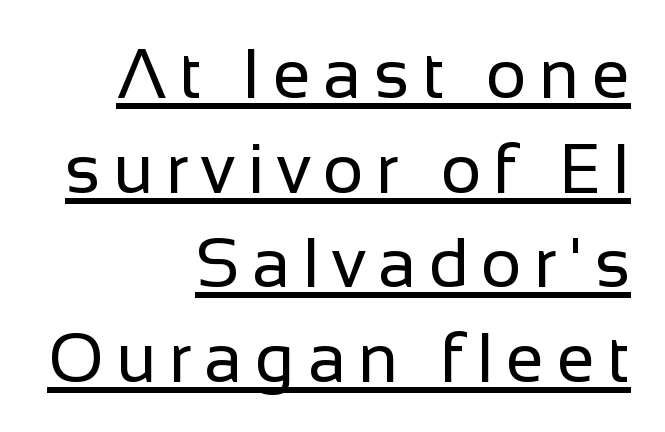
{"serif": "no", "italic": "no", "bold": "no", "weight": "regular", "width": "normal", "stroke_contrast": "low", "x_height": "medium", "monospaced": "no", "underline": "yes", "align": "right", "line_spacing": "normal", "line_spacing_ratio": 1.37, "glyph_px": 69}
